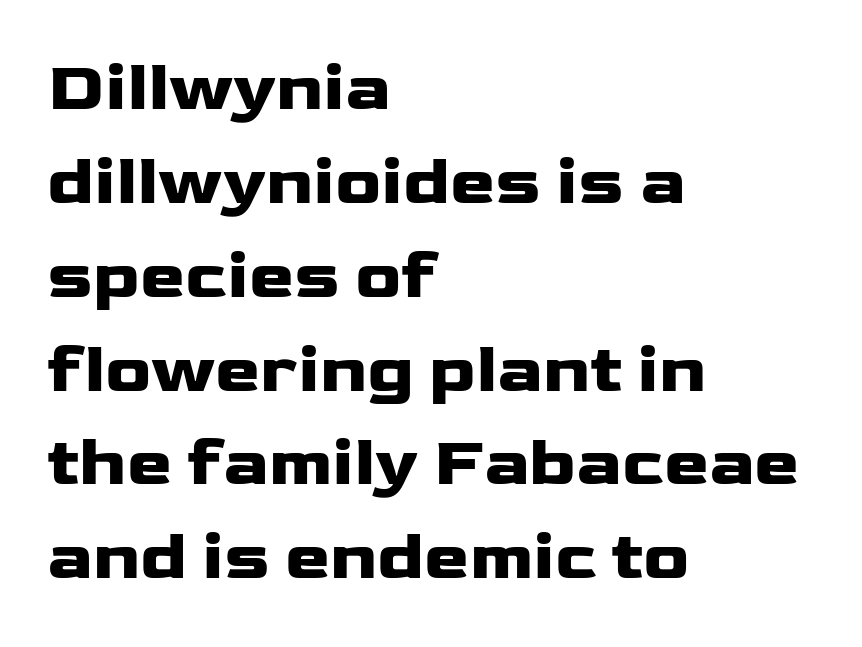
Quick note: underline off. The rendering uses a moderate line-height, typical for paragraphs. These lines are rendered in a variable-pitch font. Tracking value appears to be zero — textbook default spacing.
